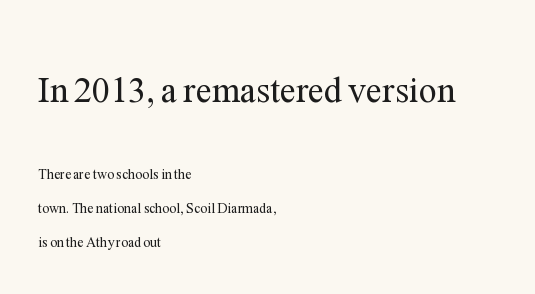
Q: Is the text bold? A: No.
Q: Is the text italic (slanted)? A: No, it is upright.
Q: Is the typeface a serif or a sans-serif typeface? A: Serif.
Q: Is the text underlined? A: No.
Q: How is the paragraph aligned? A: Left-aligned.
Q: Is the spacing between letters normal or unusually wide? A: Normal.
Q: Is the spacing between lines tight, normal or loose? A: Loose.
Q: Which block of text is set in a larger size, the first (top) or the second (bottom)? A: The first (top) one.
Q: Width (condensed, normal, or wide)? A: Normal.
Q: Stroke contrast? A: Medium.
Q: x-height? A: Medium.
Q: Monospaced? A: No.
